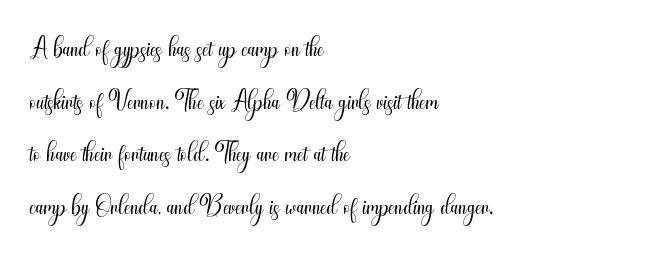
Q: Is the text bold? A: No.
Q: Is the text italic (slanted)? A: Yes.
Q: Is the typeface a serif or a sans-serif typeface? A: Sans-serif.
Q: Is the text underlined? A: No.
Q: How is the paragraph aligned? A: Left-aligned.
Q: Is the spacing between letters normal or unusually wide? A: Normal.
Q: Is the spacing between lines tight, normal or loose? A: Normal.
Q: Width (condensed, normal, or wide)? A: Condensed.
Q: Stroke contrast? A: Medium.
Q: x-height? A: Small.
Q: Monospaced? A: No.
